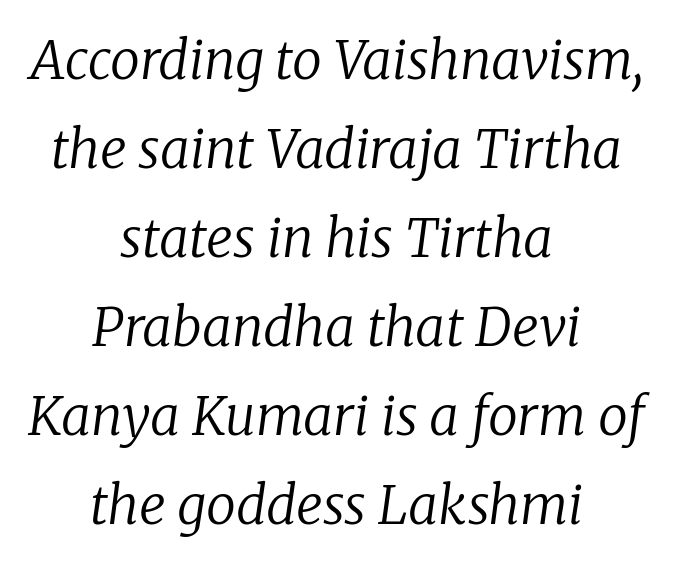
These lines keep a tight, regular rhythm from letter to letter. Unbolded letterforms with no extra heft. Proportional: the letters do not fall into vertical columns. Only glyphs here, with clear space below each row. Short and long lines alike share a common midpoint. Characters are canted at an angle relative to the baseline's perpendicular.
